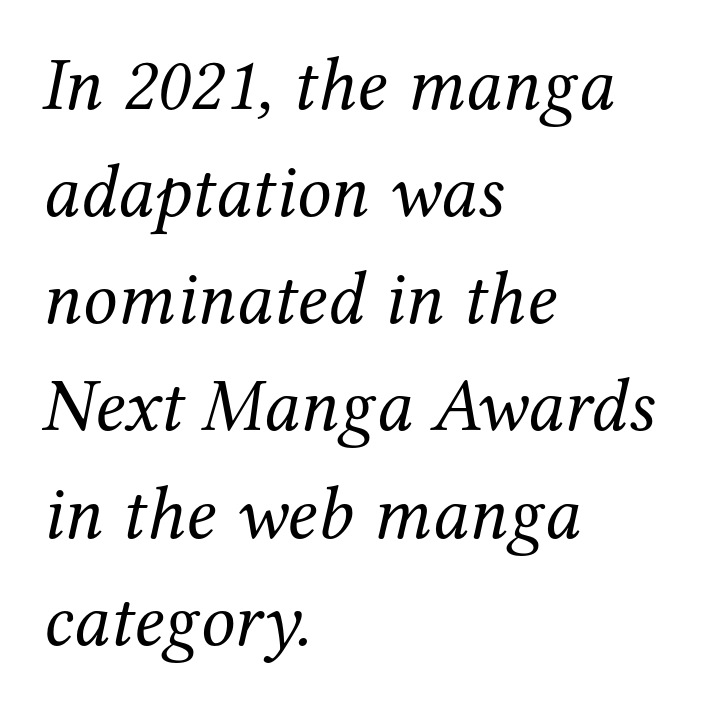
{"serif": "yes", "italic": "yes", "lean": "right", "slant_degrees": 12, "bold": "no", "weight": "regular", "width": "normal", "stroke_contrast": "medium", "x_height": "medium", "monospaced": "no", "underline": "no", "align": "left", "line_spacing": "normal", "line_spacing_ratio": 1.41, "letter_spacing": "normal", "letter_spacing_em": 0.0, "glyph_px": 76}
